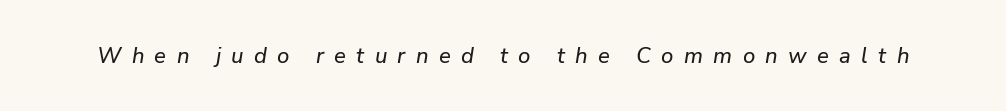
The whole block is typeset with a tilt. Honestly, the letter spacing is so wide it's the main thing you notice. Check under the words: just untouched page.
